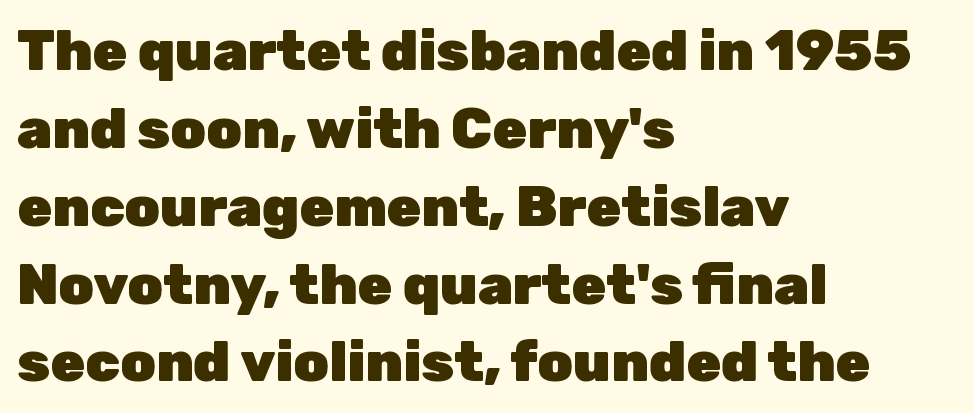
Q: Is the text bold? A: Yes.
Q: Is the text italic (slanted)? A: No, it is upright.
Q: Is the typeface a serif or a sans-serif typeface? A: Sans-serif.
Q: Is the text underlined? A: No.
Q: How is the paragraph aligned? A: Left-aligned.
Q: Is the spacing between letters normal or unusually wide? A: Normal.
Q: Is the spacing between lines tight, normal or loose? A: Normal.
Q: Width (condensed, normal, or wide)? A: Normal.
Q: Stroke contrast? A: Low.
Q: x-height? A: Medium.
Q: Monospaced? A: No.
